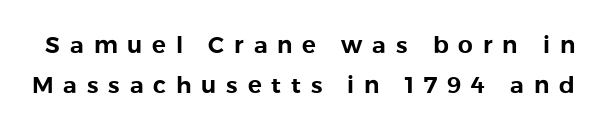
Q: Is the text italic (slanted)? A: No, it is upright.
Q: Is the text underlined? A: No.
Q: Is the spacing between letters normal or unusually wide? A: Unusually wide.
